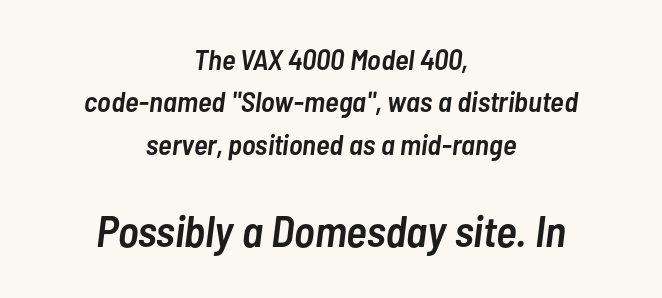
The image shows 44 px semibold, condensed type, italic (leaning right); set centered, normal line spacing (1.46x), normal letter spacing, not underlined; the second (bottom) block is 1.52x larger; low stroke contrast and a medium x-height.
